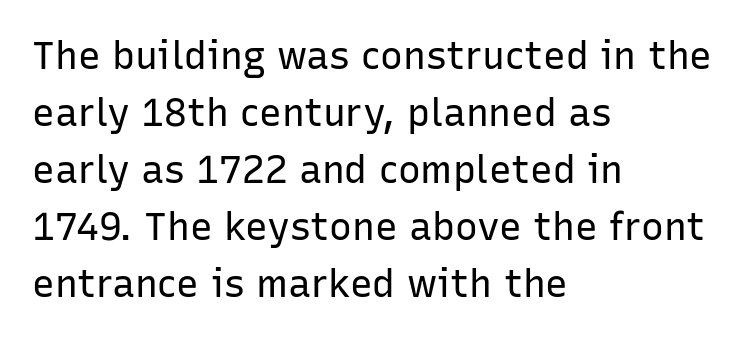
What stands out about the letter spacing? Nothing — it is the standard amount. The passage shown is not bold in any degree. This sample has the flowing, uneven cadence of proportional lettering. The font family rendered here belongs to the sans-serif group. Italic? Not at all — the glyphs are vertical.
